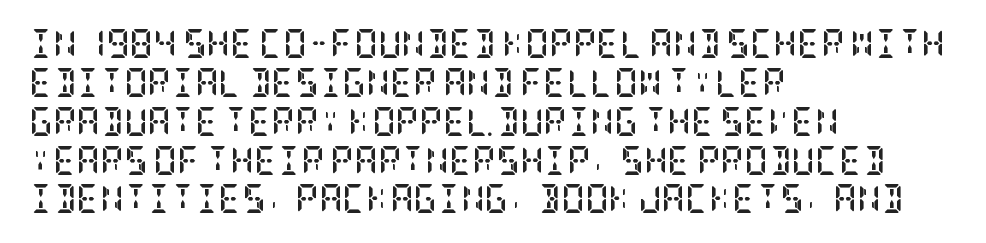
The image shows 29 px semibold, condensed serif type, upright; set left-aligned, normal line spacing (1.34x), normal letter spacing, not underlined; low stroke contrast and a large x-height.
